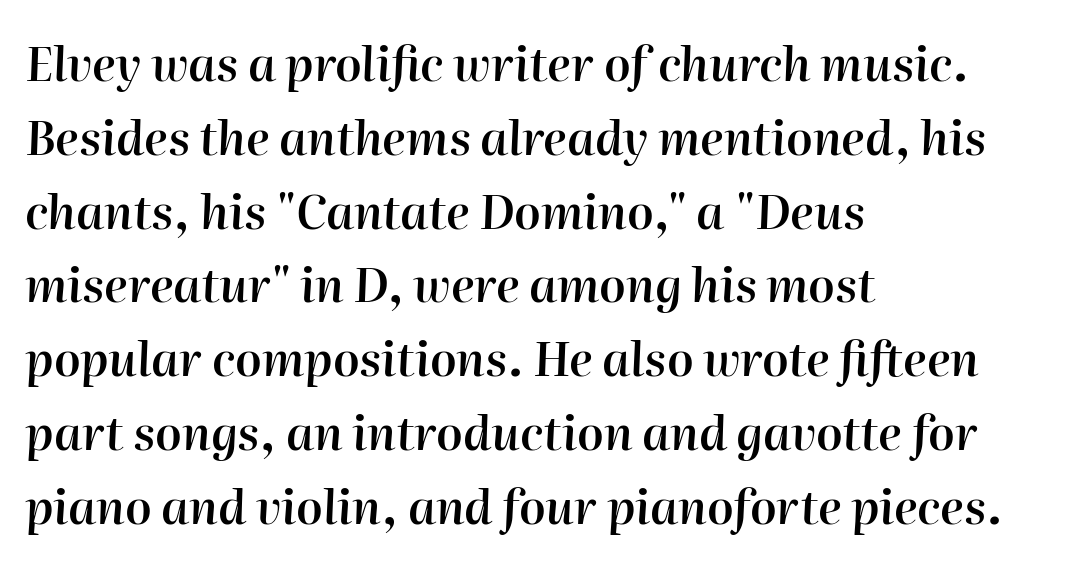
Q: Is the text bold? A: Semi-bold.
Q: Is the text italic (slanted)? A: Yes, it leans right by about 2 degrees.
Q: Is the text underlined? A: No.
Q: How is the paragraph aligned? A: Left-aligned.
Q: Is the spacing between letters normal or unusually wide? A: Normal.
Q: Is the spacing between lines tight, normal or loose? A: Normal.
Q: Width (condensed, normal, or wide)? A: Normal.
Q: Stroke contrast? A: High.
Q: x-height? A: Medium.
Q: Monospaced? A: No.
